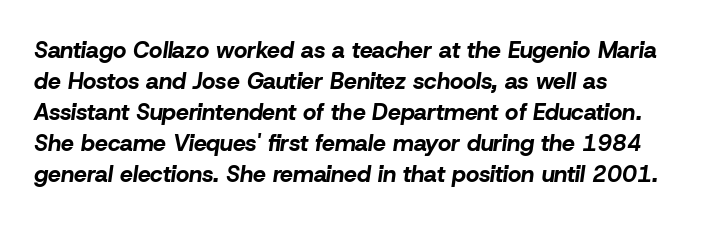
Q: Is the text bold? A: Yes.
Q: Is the text italic (slanted)? A: Yes, it leans right by about 8 degrees.
Q: Is the text underlined? A: No.
Q: How is the paragraph aligned? A: Left-aligned.
Q: Is the spacing between letters normal or unusually wide? A: Normal.
Q: Is the spacing between lines tight, normal or loose? A: Normal.
